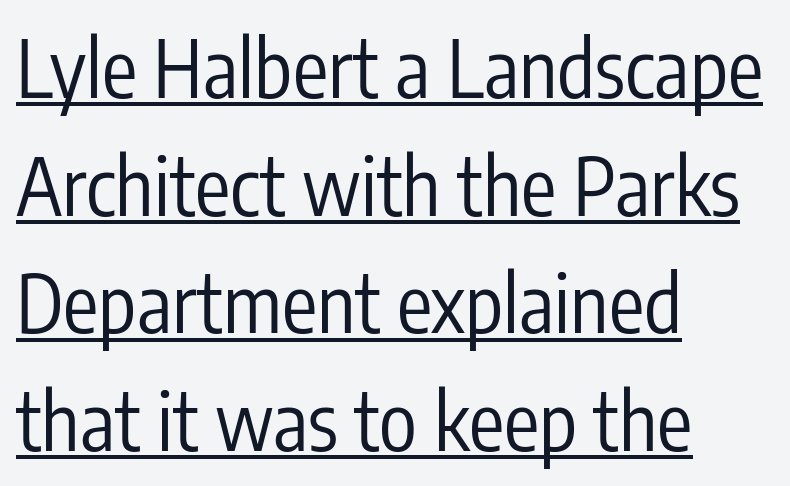
The image shows 79 px regular-weight, condensed sans-serif type, upright; set left-aligned, normal line spacing (1.49x), normal letter spacing, underlined; low stroke contrast and a medium x-height.
